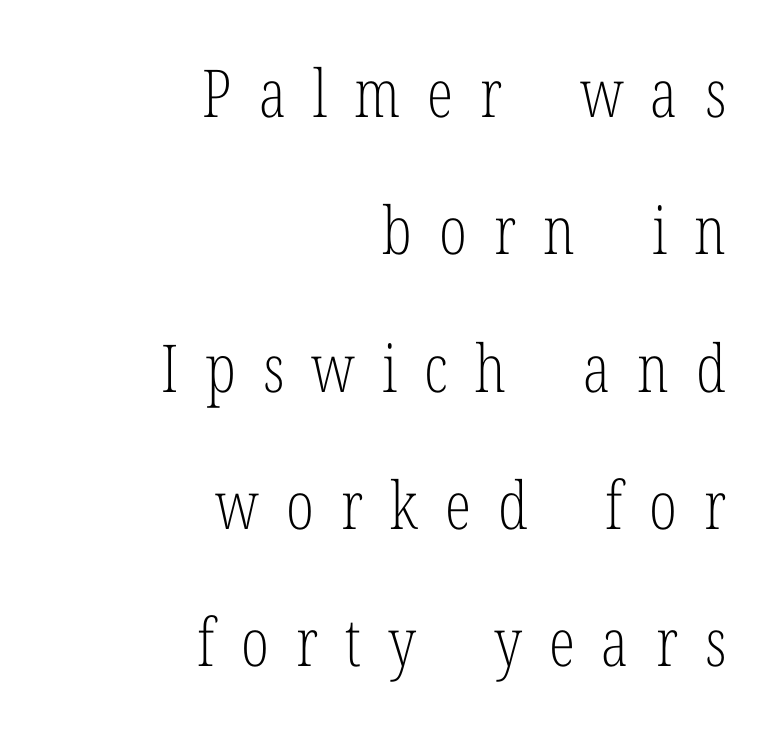
The image shows 66 px light, condensed serif type, upright; set right-aligned, loose line spacing (2.08x), unusually wide letter spacing (+0.41 em), not underlined; low stroke contrast and a medium x-height.
